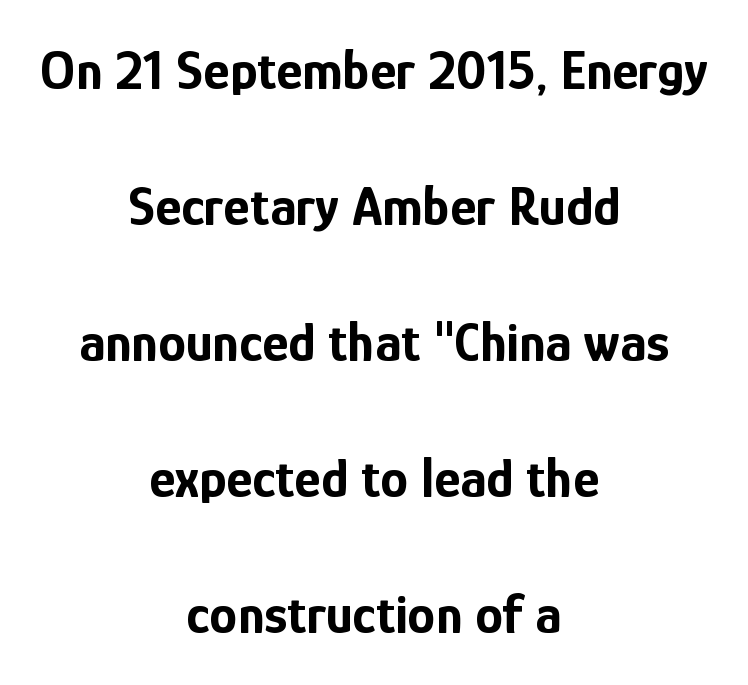
{"serif": "no", "italic": "no", "bold": "yes", "weight": "bold", "width": "condensed", "stroke_contrast": "low", "x_height": "medium", "monospaced": "no", "underline": "no", "align": "center", "line_spacing": "loose", "line_spacing_ratio": 2.43, "letter_spacing": "normal", "letter_spacing_em": 0.0, "glyph_px": 56}
